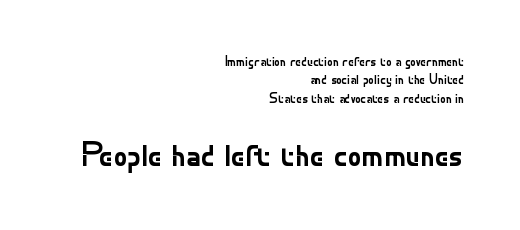
Short and long lines alike share a common ending point at right. Serif or sans? Sans — the stroke terminals are bare. Tracking value appears to be zero — textbook default spacing. Is there much room between lines? A standard amount, neither cramped nor airy. These lines are rendered in a variable-pitch font. Heaviness? Minimal to ordinary, like unemphasized prose.
